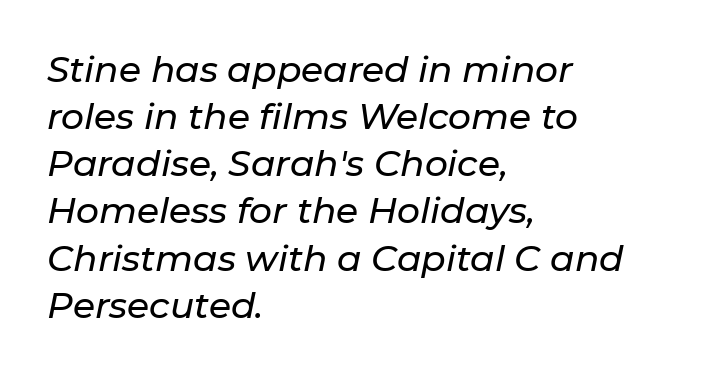
Designer's note — italics engaged. Spacing between characters is what you'd get straight out of the box. A typesetter would call this proportional, since set widths differ per character. Caption: multi-line text, flush left, ragged right. Has an underline been added? It has not.
